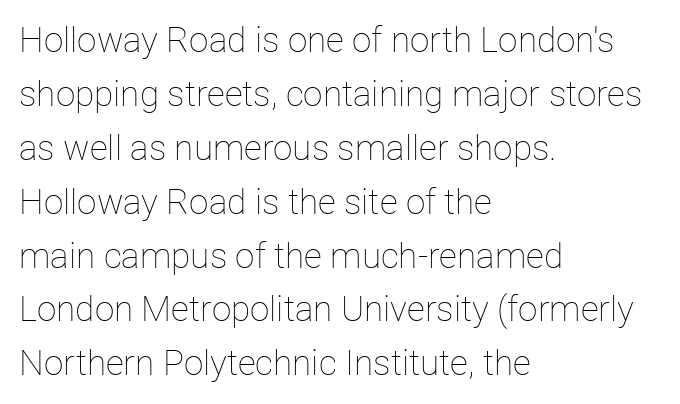
{"italic": "no", "bold": "no", "weight": "thin", "width": "normal", "stroke_contrast": "low", "x_height": "medium", "monospaced": "no", "underline": "no", "align": "left", "line_spacing": "normal", "line_spacing_ratio": 1.54, "letter_spacing": "normal", "letter_spacing_em": 0.0, "glyph_px": 35}
